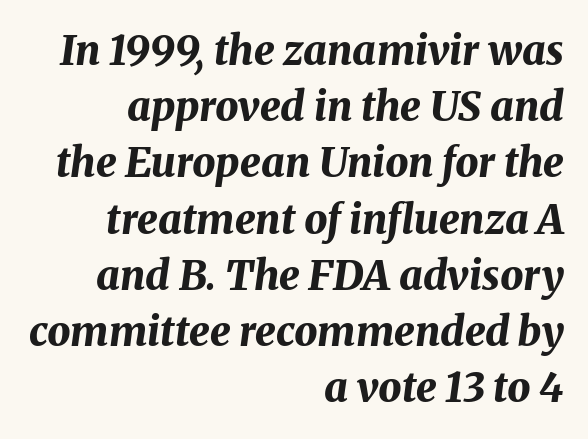
The image shows 41 px bold type, italic (leaning right); set right-aligned, normal line spacing (1.37x), normal letter spacing, not underlined; medium stroke contrast and a medium x-height.
